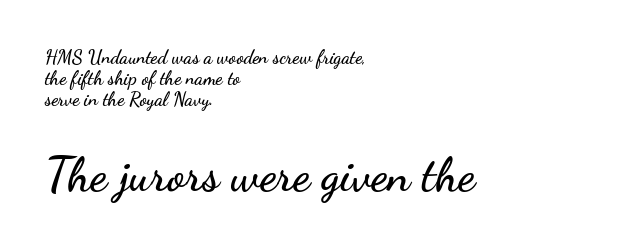
The image shows 47 px wide sans-serif type; set left-aligned, tight line spacing (1.11x), normal letter spacing, not underlined; the second (bottom) block is 2.47x larger; low stroke contrast and a small x-height.
